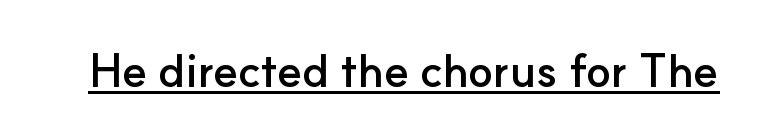
The image shows 46 px semibold sans-serif type, upright; set normal letter spacing, underlined; low stroke contrast and a small x-height.
